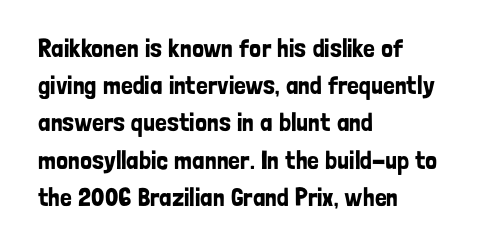
The passage is arranged the way most books set body copy — flush left. No extra tracking has been applied to these lines. You can tell it's not italic because the verticals are truly vertical. The leading is moderate, giving the passage an even texture. The specimen omits any rule beneath the text block's lines.
